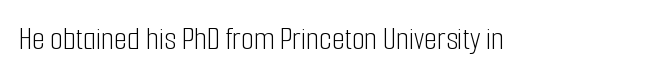
{"serif": "no", "italic": "no", "bold": "no", "weight": "light", "width": "condensed", "stroke_contrast": "low", "x_height": "medium", "monospaced": "no", "underline": "no", "letter_spacing": "normal", "letter_spacing_em": 0.0, "glyph_px": 33}
